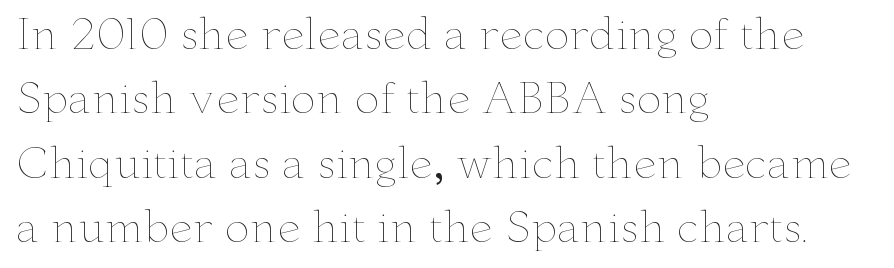
Stroke thickness stays within the range of a standard reading face or lighter. Anything drawn beneath the words? Only blank space. All the whitespace from short lines collects on the right. Characters remain perfectly vertical along every line. Glyph-to-glyph distance matches everyday printed text.
